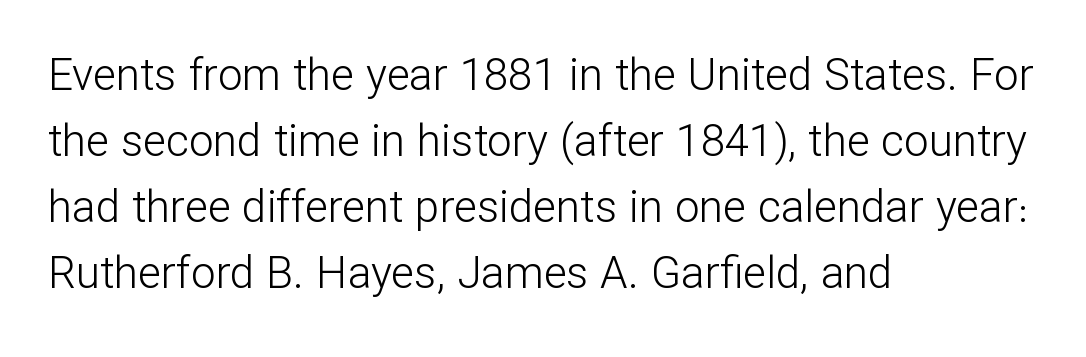
{"serif": "no", "italic": "no", "bold": "no", "weight": "light", "width": "normal", "stroke_contrast": "low", "x_height": "medium", "monospaced": "no", "underline": "no", "align": "left", "line_spacing": "normal", "line_spacing_ratio": 1.5, "letter_spacing": "normal", "letter_spacing_em": 0.0, "glyph_px": 44}
